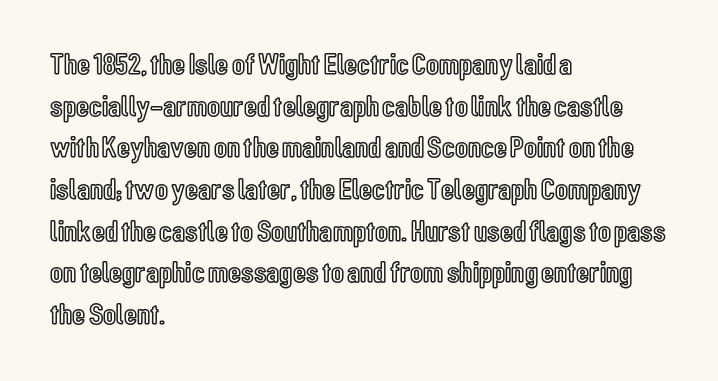
Q: Is the text italic (slanted)? A: No, it is upright.
Q: Is the text underlined? A: No.
Q: How is the paragraph aligned? A: Left-aligned.
Q: Is the spacing between letters normal or unusually wide? A: Normal.
Q: Is the spacing between lines tight, normal or loose? A: Normal.
Q: Width (condensed, normal, or wide)? A: Condensed.
Q: x-height? A: Medium.
Q: Monospaced? A: No.
